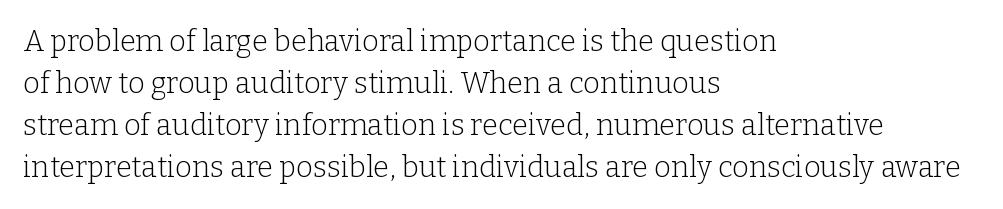
This reads as an unemphasized weight, regular at the heaviest. Caption: multi-line text, flush left, ragged right. Ordinary non-slanted type is in use. Words appear dense and cohesive because spacing is normal. This is serif lettering, the kind often seen in printed books.
